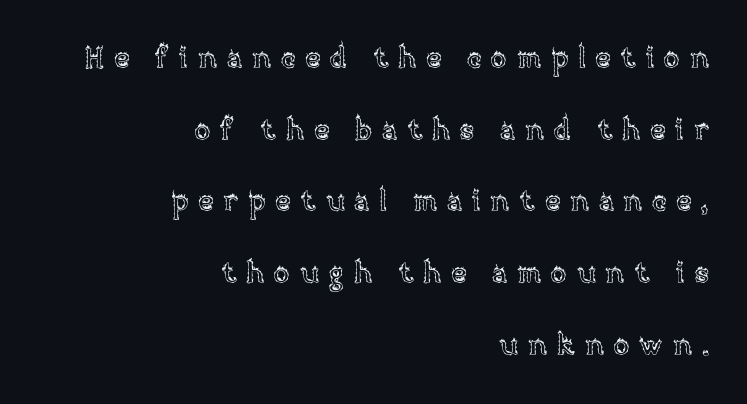
{"italic": "no", "width": "normal", "x_height": "large", "monospaced": "no", "underline": "no", "align": "right", "line_spacing": "loose", "line_spacing_ratio": 2.47, "letter_spacing": "wide", "letter_spacing_em": 0.33, "glyph_px": 29}
